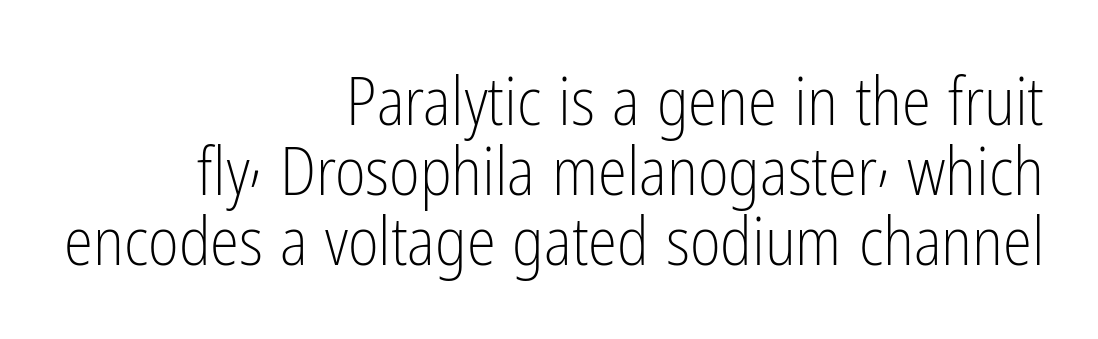
Q: Is the text bold? A: No.
Q: Is the text italic (slanted)? A: No, it is upright.
Q: Is the typeface a serif or a sans-serif typeface? A: Sans-serif.
Q: Is the text underlined? A: No.
Q: How is the paragraph aligned? A: Right-aligned.
Q: Is the spacing between letters normal or unusually wide? A: Normal.
Q: Is the spacing between lines tight, normal or loose? A: Tight.
Q: Width (condensed, normal, or wide)? A: Condensed.
Q: Stroke contrast? A: Low.
Q: x-height? A: Medium.
Q: Monospaced? A: No.
